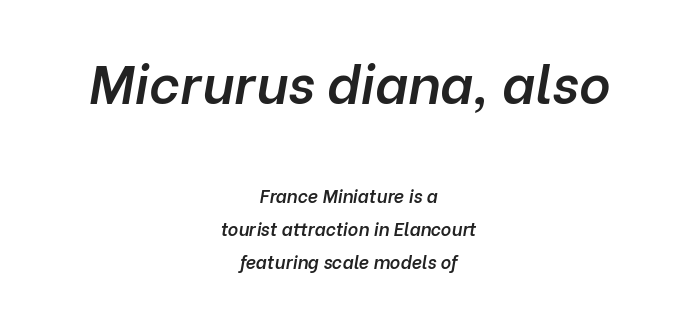
Q: Is the text bold? A: Semi-bold.
Q: Is the text italic (slanted)? A: Yes, it leans right by about 10 degrees.
Q: Is the text underlined? A: No.
Q: How is the paragraph aligned? A: Centered.
Q: Is the spacing between letters normal or unusually wide? A: Normal.
Q: Which block of text is set in a larger size, the first (top) or the second (bottom)? A: The first (top) one.
Q: Width (condensed, normal, or wide)? A: Normal.
Q: Stroke contrast? A: Low.
Q: x-height? A: Medium.
Q: Monospaced? A: No.
